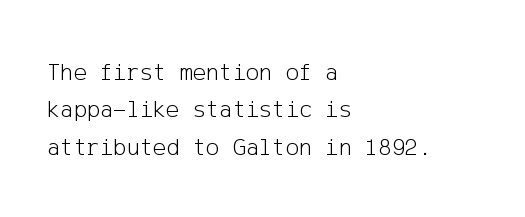
In CSS terms this would be text-align: left. Descenders are the only things crossing below the line. One glance says typical: line gaps are just what's usual. This is the regular roman posture of the typeface.
